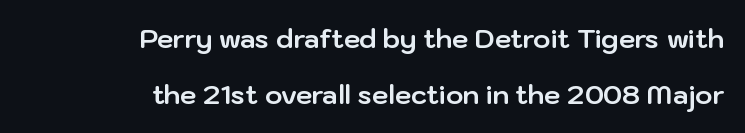
{"italic": "no", "bold": "yes", "underline": "no", "align": "right", "line_spacing": "loose", "line_spacing_ratio": 2.15, "letter_spacing": "normal", "letter_spacing_em": 0.0, "glyph_px": 26}
